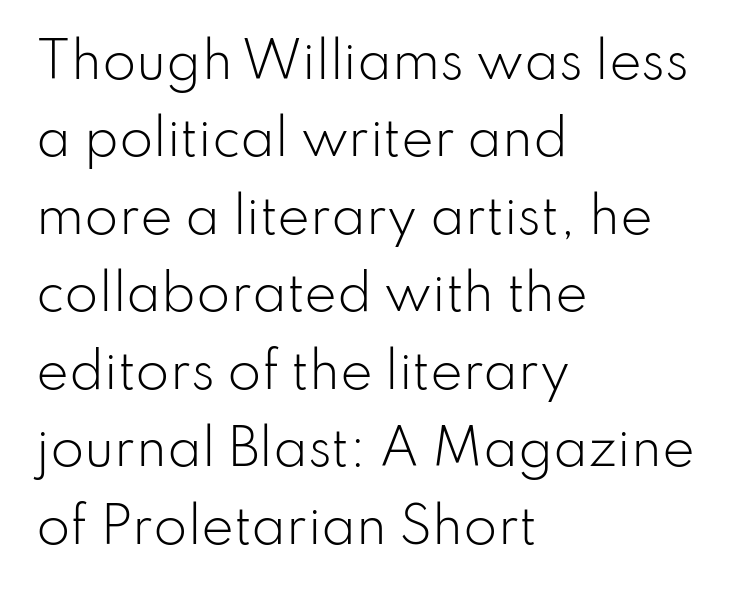
The image shows 49 px light sans-serif type, upright; set left-aligned, normal line spacing (1.58x), normal letter spacing, not underlined; low stroke contrast and a small x-height.
